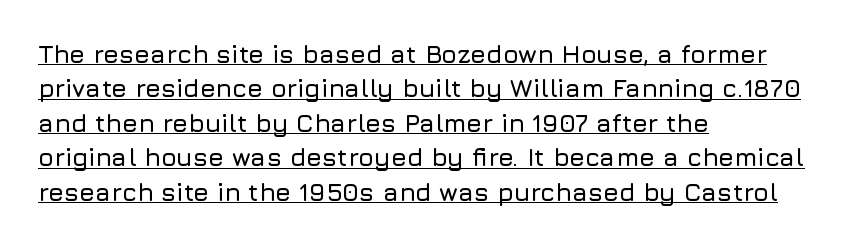
The image shows 25 px text type, upright; set left-aligned, normal line spacing (1.38x), normal letter spacing, underlined.
